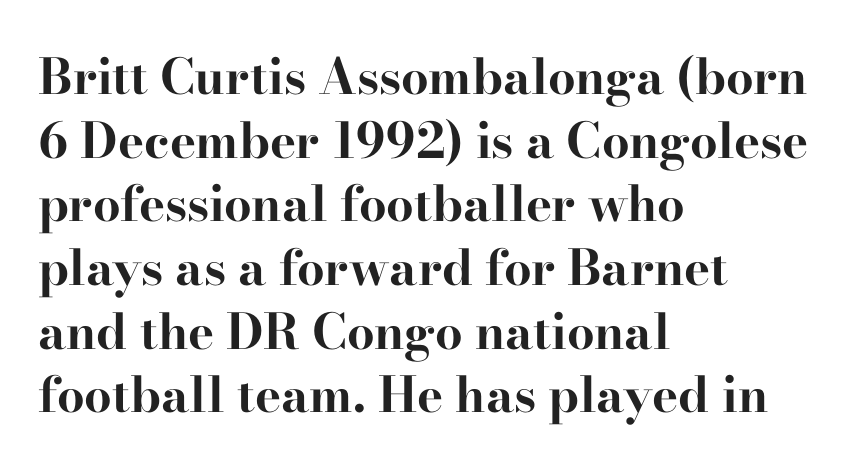
These lines carry a lot of weight — the face is fully bold. When letters stand straight like this, we call the style roman or upright. Between one letter and the next there's only the usual sliver of space. Do the characters align in a grid? No, the font is proportional. To sum up the face: it has serifs. Summary of vertical rhythm: regular, with standard interline spacing.
